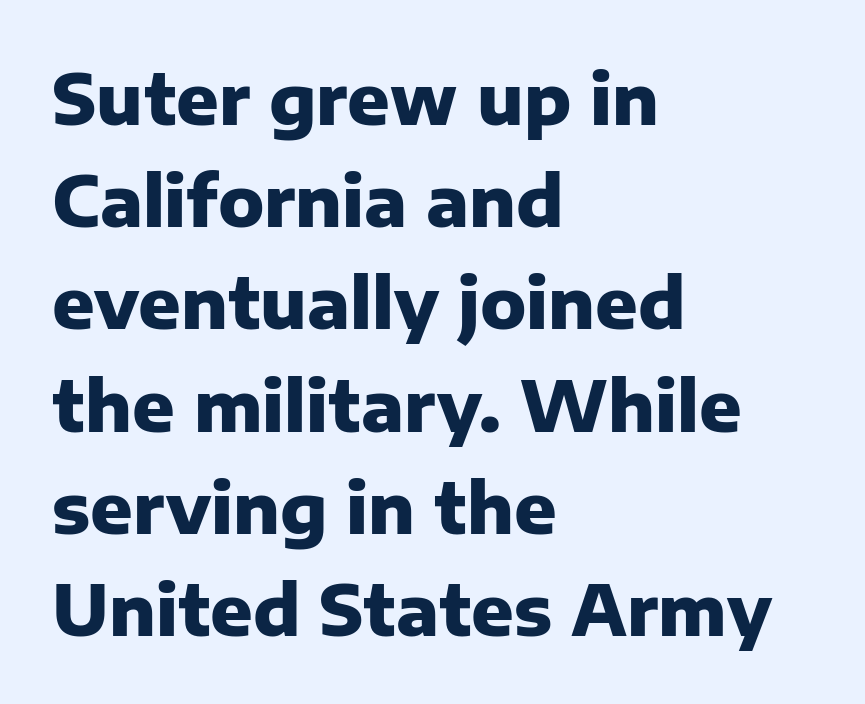
Descenders hang freely into open space. The glyphs have the mass of a bold cut. Note the varied advance widths — an 'i' is clearly narrower than an 'm'. The face used here is rendered with its standard letterfit.
